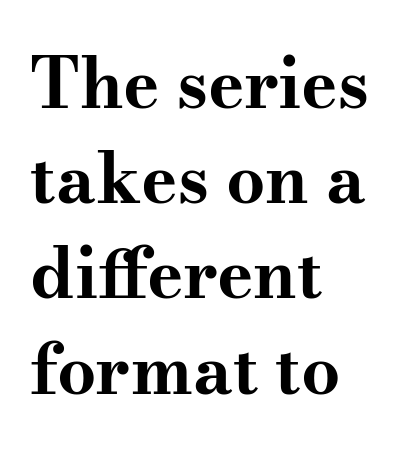
{"serif": "yes", "italic": "no", "bold": "yes", "weight": "bold", "width": "wide", "stroke_contrast": "medium", "x_height": "small", "monospaced": "no", "underline": "no", "align": "left", "line_spacing": "normal", "line_spacing_ratio": 1.38, "letter_spacing": "normal", "letter_spacing_em": 0.0, "glyph_px": 69}
